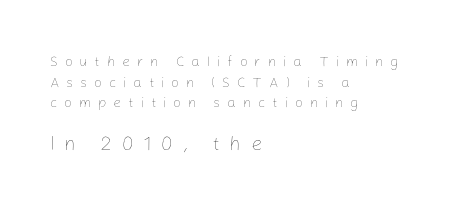
Top chunk: small. Bottom chunk: large. Honestly, there is no underline to notice here at all. How would I describe the line gaps? Plain and ordinary. Posture: vertical.
